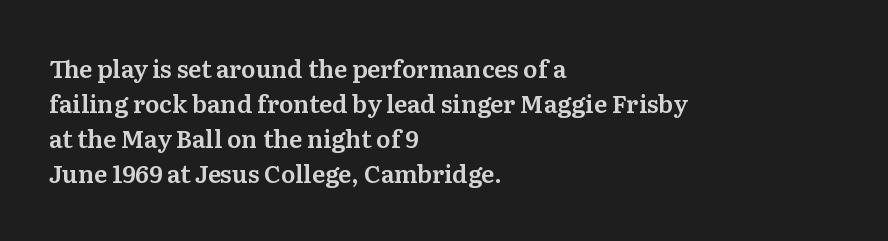
Style check: upright. The designer left line spacing at the default. Casual observation: everything's shoved over to the left. Tracking here is standard; glyphs follow each other at the usual distance. The foot of each line stays bare and open.
